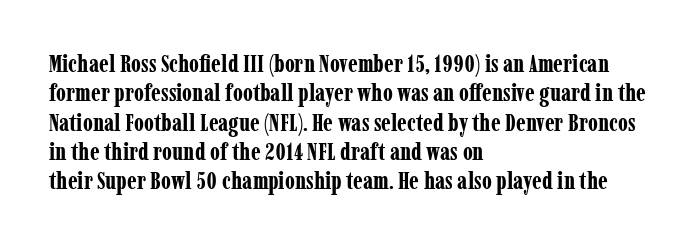
{"italic": "no", "bold": "yes", "underline": "no", "align": "left", "line_spacing_ratio": 1.22, "letter_spacing": "normal", "letter_spacing_em": 0.0, "glyph_px": 24}
